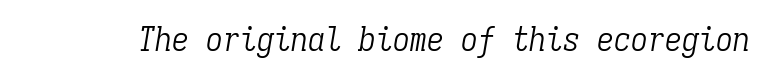
{"serif": "yes", "italic": "yes", "lean": "right", "slant_degrees": 9, "bold": "no", "weight": "light", "width": "condensed", "stroke_contrast": "low", "x_height": "medium", "monospaced": "yes", "underline": "no", "letter_spacing": "normal", "letter_spacing_em": 0.0, "glyph_px": 34}
